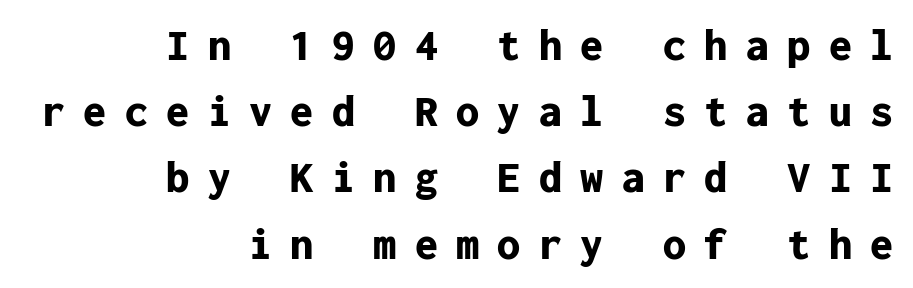
The image shows 46 px bold sans-serif type, upright, monospaced; set right-aligned, normal line spacing (1.44x), unusually wide letter spacing (+0.4 em), not underlined; low stroke contrast and a medium x-height.
